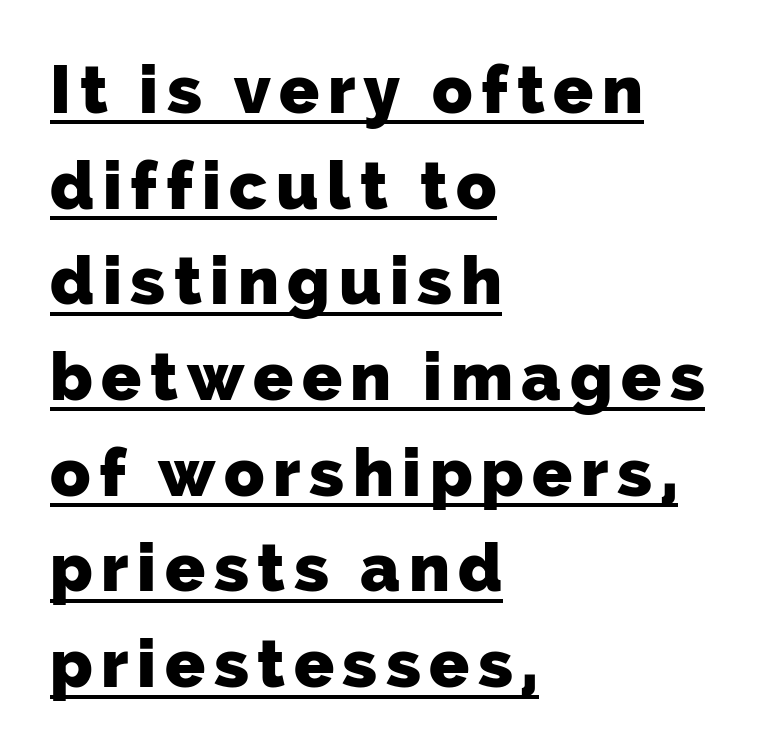
The image shows 66 px heavy sans-serif type; set left-aligned, normal line spacing (1.45x), underlined; low stroke contrast and a medium x-height.
